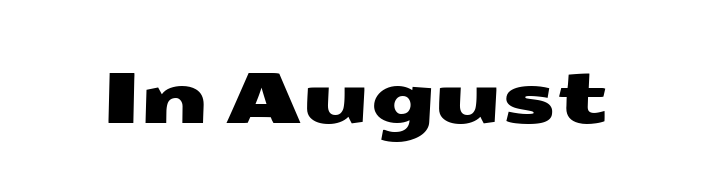
{"serif": "no", "width": "wide", "stroke_contrast": "medium", "x_height": "medium", "monospaced": "no", "underline": "no", "letter_spacing": "normal", "letter_spacing_em": 0.0, "glyph_px": 71}
